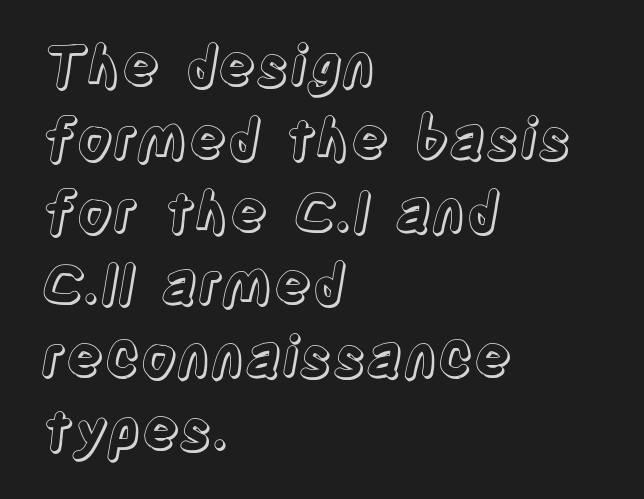
{"width": "condensed", "x_height": "large", "monospaced": "no", "underline": "no", "align": "left", "line_spacing": "normal", "line_spacing_ratio": 1.3, "letter_spacing": "normal", "letter_spacing_em": 0.0, "glyph_px": 56}
